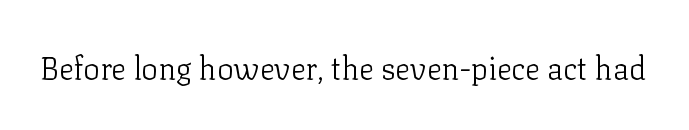
Q: Is the text bold? A: No.
Q: Is the text italic (slanted)? A: No, it is upright.
Q: Is the typeface a serif or a sans-serif typeface? A: Serif.
Q: Is the text underlined? A: No.
Q: Is the spacing between letters normal or unusually wide? A: Normal.
Q: Width (condensed, normal, or wide)? A: Normal.
Q: Stroke contrast? A: Low.
Q: x-height? A: Medium.
Q: Monospaced? A: No.
